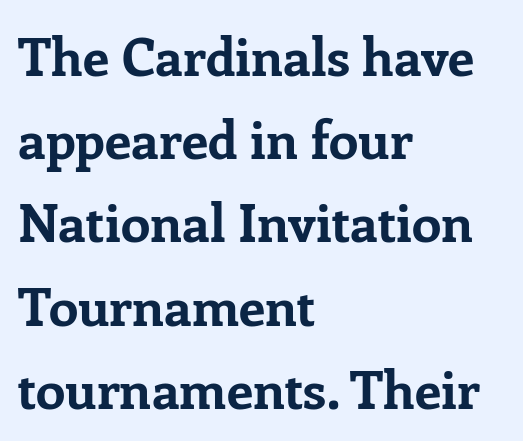
The lettering holds an erect, upright posture throughout. Students, this is bold: see how much ink each stroke carries. Notice how the passage keeps a crisp vertical edge on the left only. To sum up the face: it has serifs.
